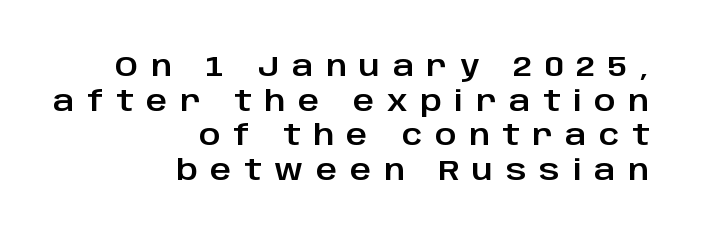
{"serif": "no", "italic": "no", "width": "normal", "stroke_contrast": "low", "x_height": "large", "monospaced": "no", "underline": "no", "align": "right", "line_spacing_ratio": 1.19, "letter_spacing": "wide", "letter_spacing_em": 0.44, "glyph_px": 29}
